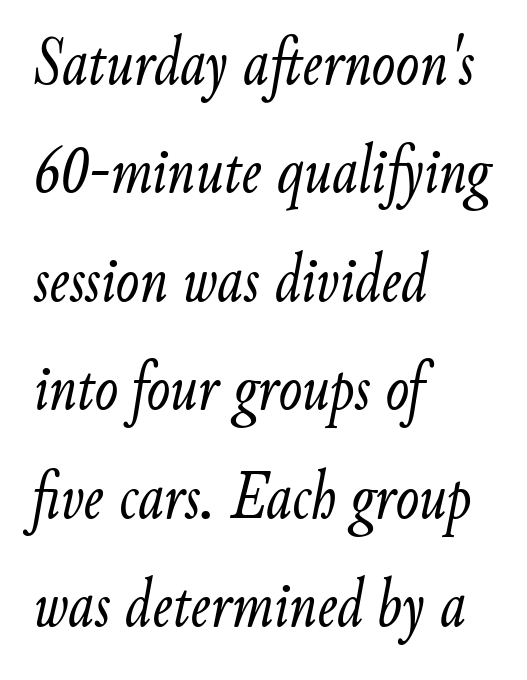
Q: Is the text bold? A: No.
Q: Is the text italic (slanted)? A: Yes, it leans right by about 9 degrees.
Q: Is the text underlined? A: No.
Q: How is the paragraph aligned? A: Left-aligned.
Q: Is the spacing between letters normal or unusually wide? A: Normal.
Q: Is the spacing between lines tight, normal or loose? A: Normal.
Q: Width (condensed, normal, or wide)? A: Condensed.
Q: Stroke contrast? A: Low.
Q: x-height? A: Small.
Q: Monospaced? A: No.
